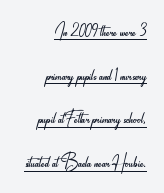
{"bold": "no", "underline": "yes", "align": "right", "line_spacing_ratio": 1.82, "letter_spacing": "normal", "letter_spacing_em": 0.0, "glyph_px": 24}
